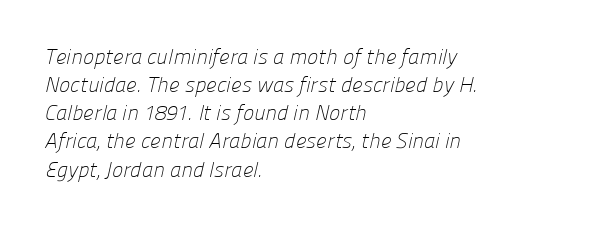
{"bold": "no", "underline": "no", "align": "left", "line_spacing": "normal", "line_spacing_ratio": 1.34, "letter_spacing": "normal", "letter_spacing_em": 0.0, "glyph_px": 21}
